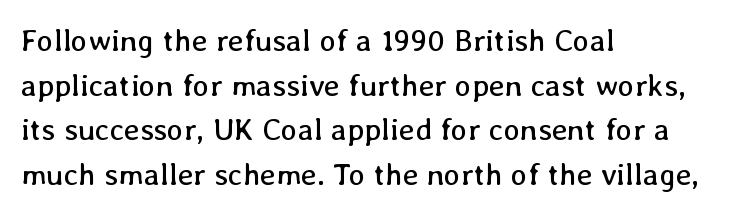
Q: Is the text bold? A: No.
Q: Is the text italic (slanted)? A: No, it is upright.
Q: Is the text underlined? A: No.
Q: How is the paragraph aligned? A: Left-aligned.
Q: Is the spacing between letters normal or unusually wide? A: Normal.
Q: Is the spacing between lines tight, normal or loose? A: Normal.
Q: Width (condensed, normal, or wide)? A: Normal.
Q: Stroke contrast? A: Low.
Q: x-height? A: Medium.
Q: Monospaced? A: No.
